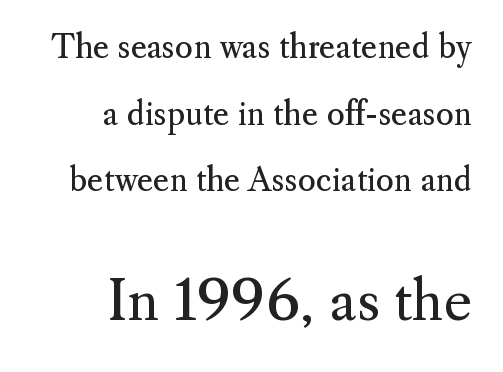
Q: Is the text bold? A: No.
Q: Is the text italic (slanted)? A: No, it is upright.
Q: Is the typeface a serif or a sans-serif typeface? A: Serif.
Q: Is the text underlined? A: No.
Q: How is the paragraph aligned? A: Right-aligned.
Q: Is the spacing between letters normal or unusually wide? A: Normal.
Q: Is the spacing between lines tight, normal or loose? A: Loose.
Q: Which block of text is set in a larger size, the first (top) or the second (bottom)? A: The second (bottom) one.
Q: Width (condensed, normal, or wide)? A: Normal.
Q: Stroke contrast? A: Medium.
Q: x-height? A: Small.
Q: Monospaced? A: No.
